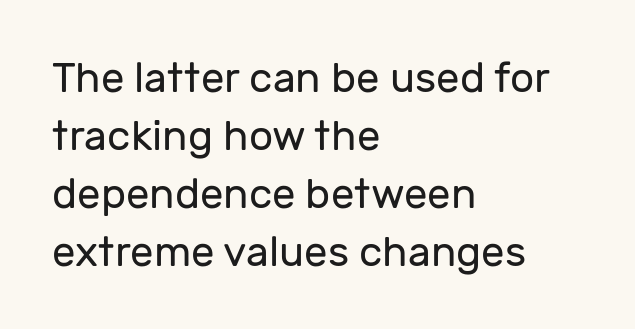
Q: Is the text bold? A: No.
Q: Is the text italic (slanted)? A: No, it is upright.
Q: Is the typeface a serif or a sans-serif typeface? A: Sans-serif.
Q: Is the text underlined? A: No.
Q: How is the paragraph aligned? A: Left-aligned.
Q: Is the spacing between letters normal or unusually wide? A: Normal.
Q: Is the spacing between lines tight, normal or loose? A: Normal.
Q: Width (condensed, normal, or wide)? A: Normal.
Q: Stroke contrast? A: Low.
Q: x-height? A: Medium.
Q: Monospaced? A: No.
